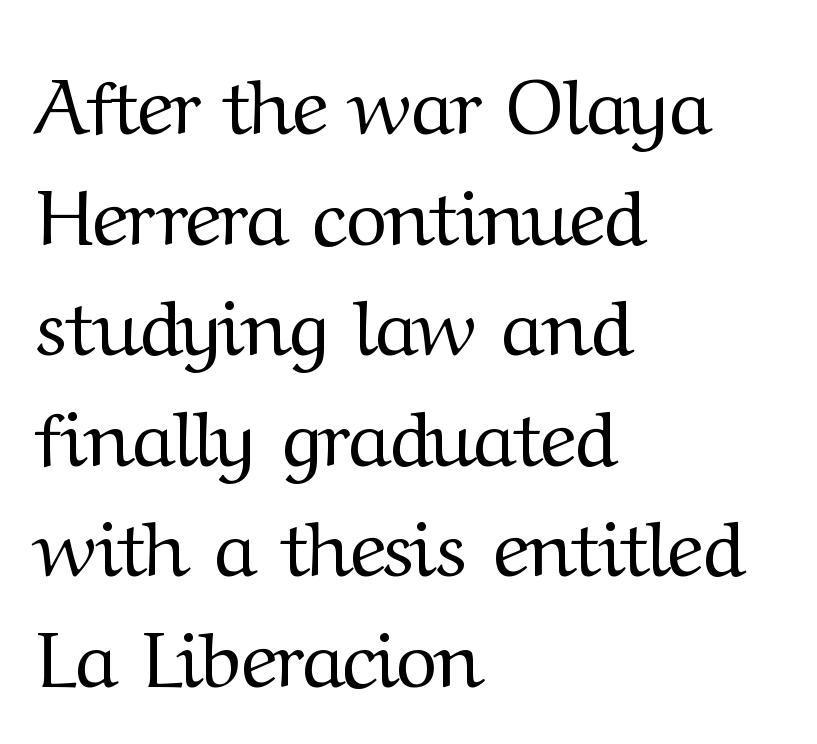
Posture: straight, roman, zero tilt. Note the varied advance widths — an 'i' is clearly narrower than an 'm'. The tracking reads as untouched default to a designer's eye. Type without underlining. Is there much room between lines? A standard amount, neither cramped nor airy.
